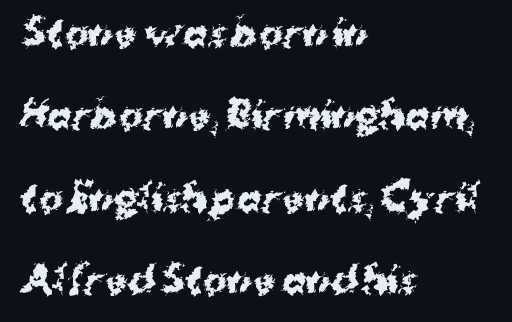
{"serif": "no", "bold": "yes", "weight": "bold", "width": "normal", "stroke_contrast": "medium", "x_height": "medium", "monospaced": "no", "underline": "no", "align": "left", "line_spacing": "loose", "line_spacing_ratio": 2.29, "letter_spacing": "normal", "letter_spacing_em": 0.0, "glyph_px": 36}
